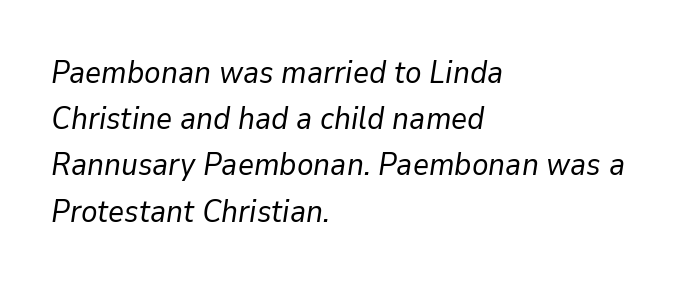
The face used here is rendered with its standard letterfit. The foot of each line stays bare and open. Think of a printed novel: that variable character pitch is what you see here. Short and long lines alike share a common starting point at left.
